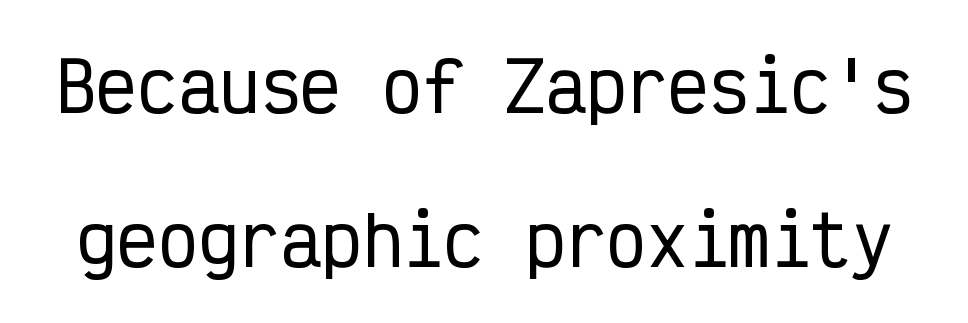
The image shows 68 px condensed sans-serif type, upright, monospaced; set loose line spacing (2.27x), normal letter spacing, not underlined; low stroke contrast and a medium x-height.
